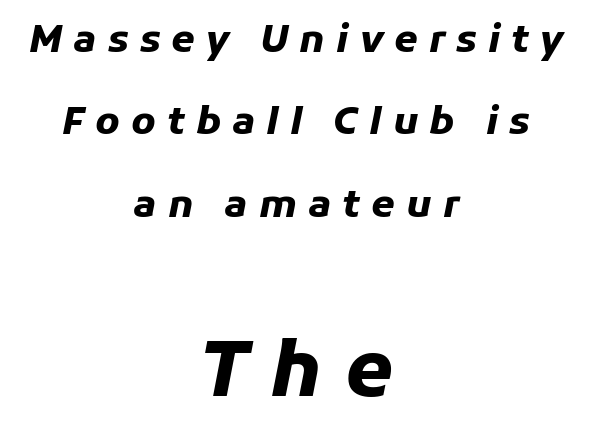
The image shows 77 px heavy type, italic (leaning right); set centered, loose line spacing (2.17x), unusually wide letter spacing (+0.29 em), not underlined; the second (bottom) block is 2.03x larger; low stroke contrast and a medium x-height.
